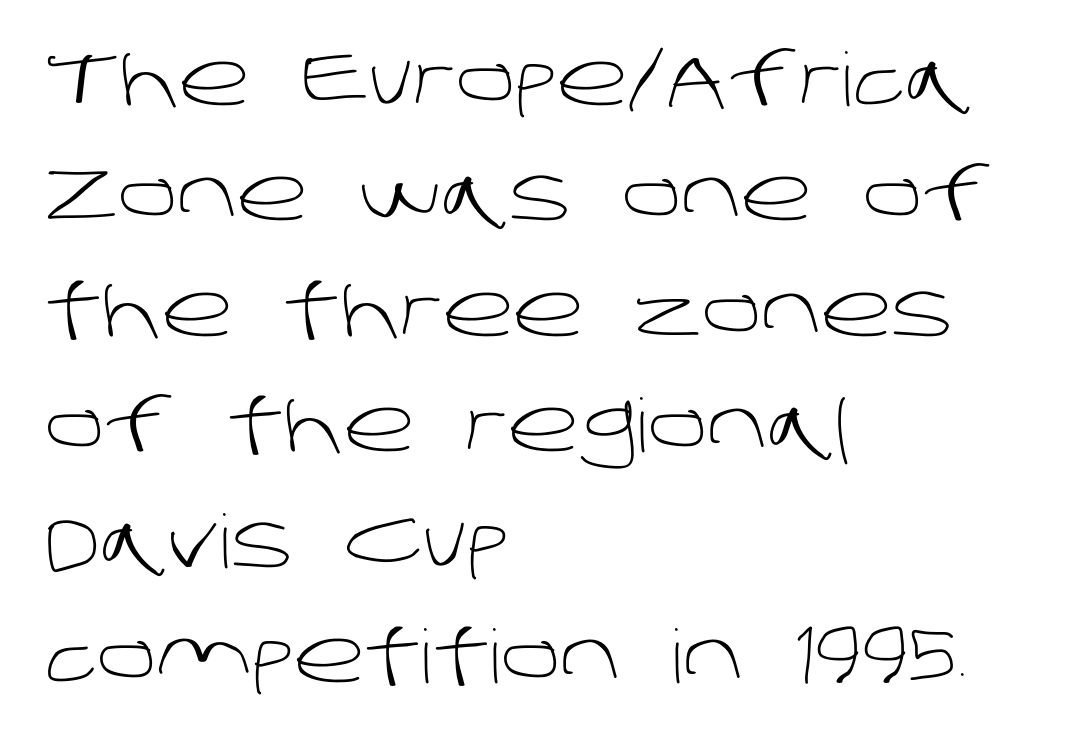
{"serif": "no", "bold": "no", "weight": "light", "width": "normal", "stroke_contrast": "low", "x_height": "large", "monospaced": "no", "underline": "no", "align": "left", "line_spacing": "normal", "line_spacing_ratio": 1.56, "letter_spacing": "normal", "letter_spacing_em": 0.0, "glyph_px": 74}
